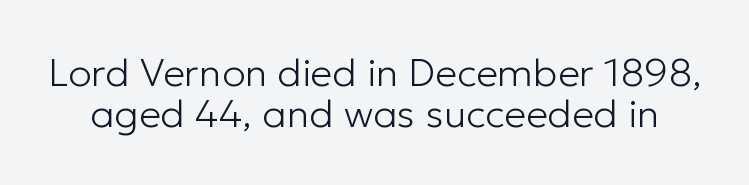
The face used here is rendered with its standard letterfit. Closely set lines give the paragraph a compact silhouette. Nope, no serifs anywhere on these letters. The passage shown is not bold in any degree. This is the regular roman posture of the typeface.
